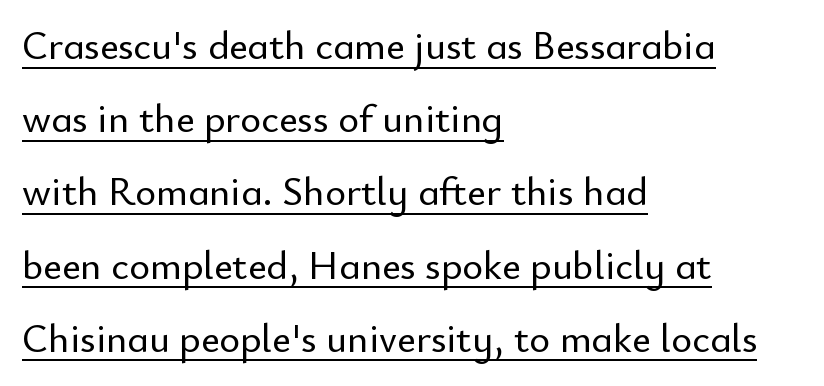
The rendering shows plain stroke endings on the letterforms — a sans-serif design. The letterforms sit shoulder to shoulder at normal distance. Which margin do the lines hug? The left one — the right edge is uneven. Characters remain perfectly vertical along every line. Note the varied advance widths — an 'i' is clearly narrower than an 'm'. Descenders here cross a horizontal rule under the line.
